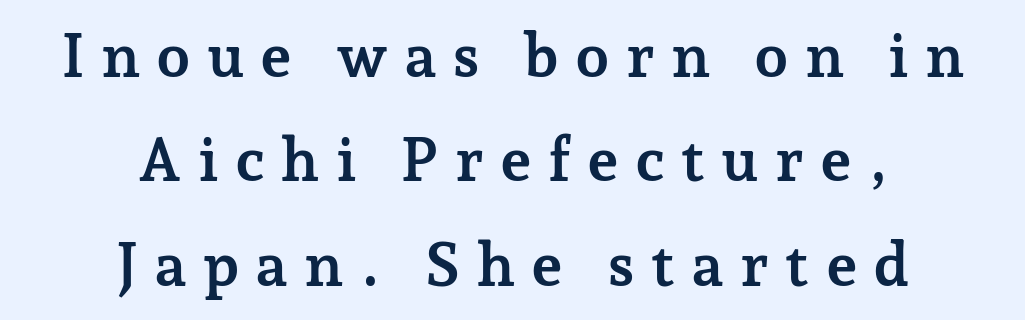
The image shows 61 px semibold serif type, upright; set centered, line spacing 1.71x, unusually wide letter spacing (+0.26 em), not underlined; low stroke contrast and a medium x-height.
